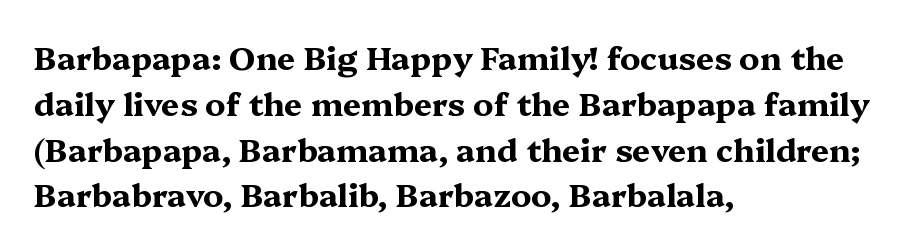
{"serif": "yes", "italic": "no", "bold": "yes", "weight": "bold", "width": "wide", "stroke_contrast": "medium", "x_height": "medium", "monospaced": "no", "underline": "no", "align": "left", "line_spacing": "normal", "line_spacing_ratio": 1.43, "letter_spacing": "normal", "letter_spacing_em": 0.0, "glyph_px": 32}
